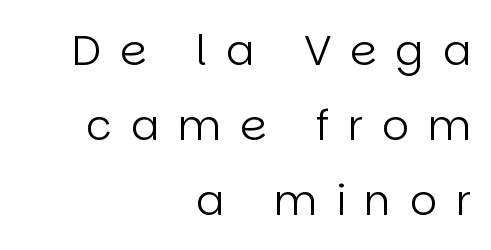
Q: Is the text bold? A: No.
Q: Is the text italic (slanted)? A: No, it is upright.
Q: Is the typeface a serif or a sans-serif typeface? A: Sans-serif.
Q: Is the text underlined? A: No.
Q: How is the paragraph aligned? A: Right-aligned.
Q: Is the spacing between letters normal or unusually wide? A: Unusually wide.
Q: Width (condensed, normal, or wide)? A: Normal.
Q: Stroke contrast? A: Low.
Q: x-height? A: Large.
Q: Monospaced? A: No.
